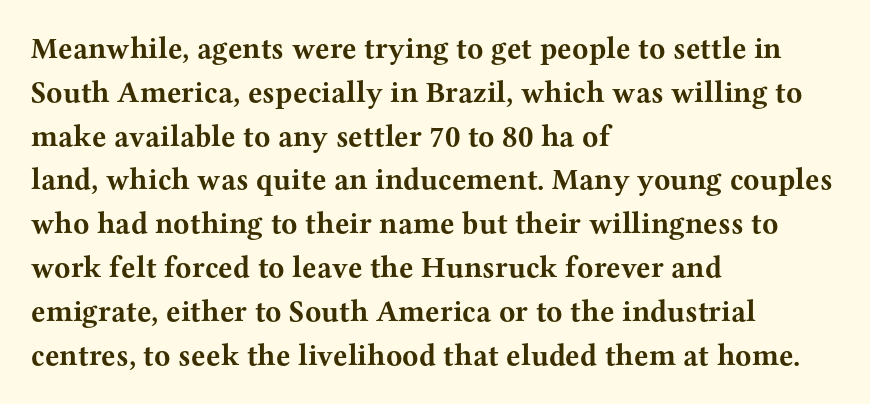
The image shows 30 px bold, wide serif type, upright; set left-aligned, normal line spacing (1.46x), normal letter spacing, not underlined; medium stroke contrast and a medium x-height.
